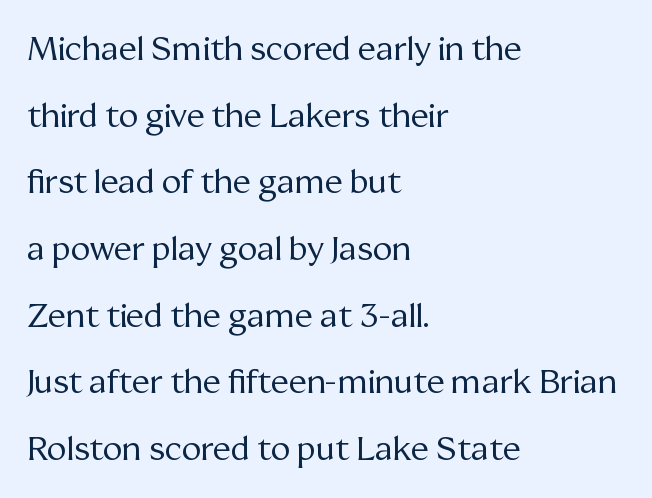
The horizontal fit of the characters is conventional and even. The typeface chosen for these lines features serifs. The lines are spread far apart with generous leading. Style check: upright.
